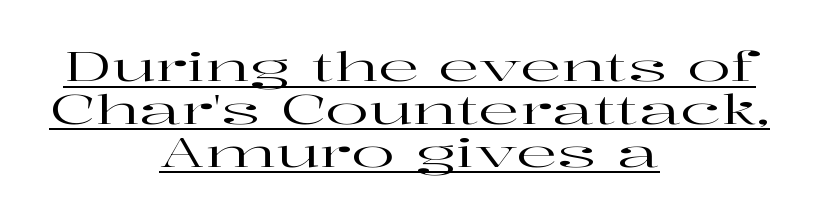
{"serif": "yes", "italic": "no", "width": "wide", "stroke_contrast": "high", "x_height": "medium", "monospaced": "no", "underline": "yes", "align": "center", "line_spacing": "tight", "line_spacing_ratio": 1.07, "letter_spacing": "normal", "letter_spacing_em": 0.0, "glyph_px": 40}
